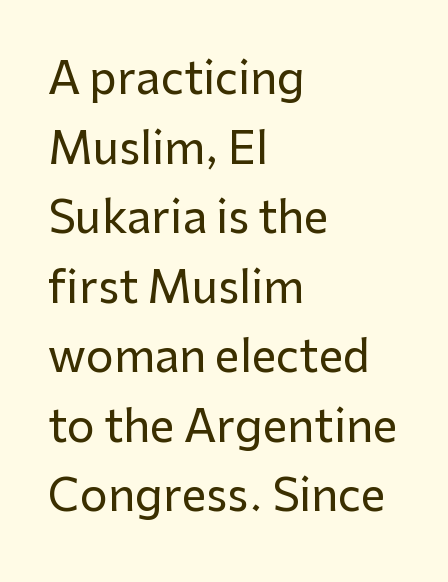
Q: Is the text italic (slanted)? A: No, it is upright.
Q: Is the typeface a serif or a sans-serif typeface? A: Sans-serif.
Q: Is the text underlined? A: No.
Q: How is the paragraph aligned? A: Left-aligned.
Q: Is the spacing between letters normal or unusually wide? A: Normal.
Q: Is the spacing between lines tight, normal or loose? A: Normal.
Q: Width (condensed, normal, or wide)? A: Normal.
Q: Stroke contrast? A: Low.
Q: x-height? A: Medium.
Q: Monospaced? A: No.
